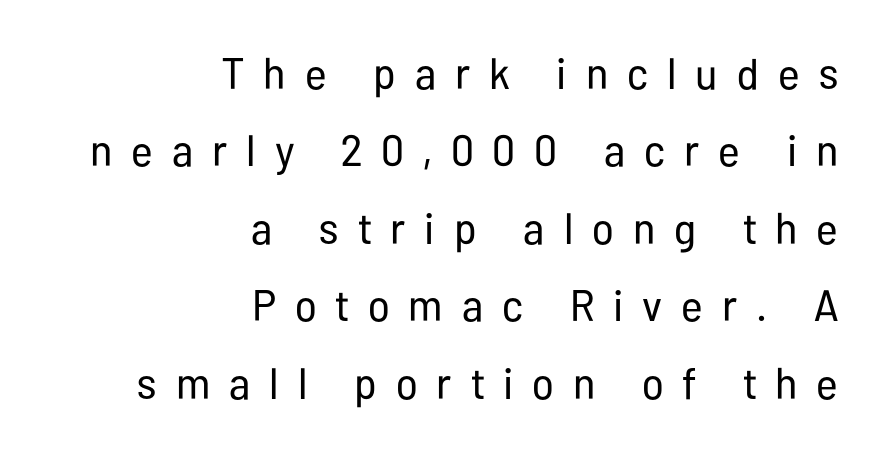
Q: Is the text bold? A: No.
Q: Is the text italic (slanted)? A: No, it is upright.
Q: Is the typeface a serif or a sans-serif typeface? A: Sans-serif.
Q: Is the text underlined? A: No.
Q: How is the paragraph aligned? A: Right-aligned.
Q: Is the spacing between letters normal or unusually wide? A: Unusually wide.
Q: Width (condensed, normal, or wide)? A: Condensed.
Q: Stroke contrast? A: Low.
Q: x-height? A: Medium.
Q: Monospaced? A: No.
